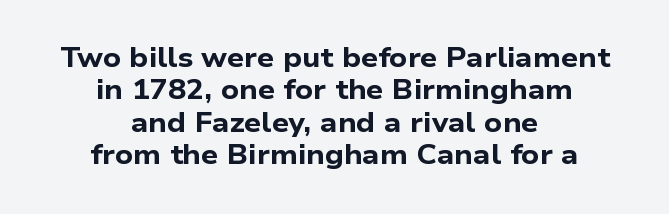
Q: Is the text bold? A: Yes.
Q: Is the text underlined? A: No.
Q: How is the paragraph aligned? A: Centered.
Q: Is the spacing between letters normal or unusually wide? A: Normal.
